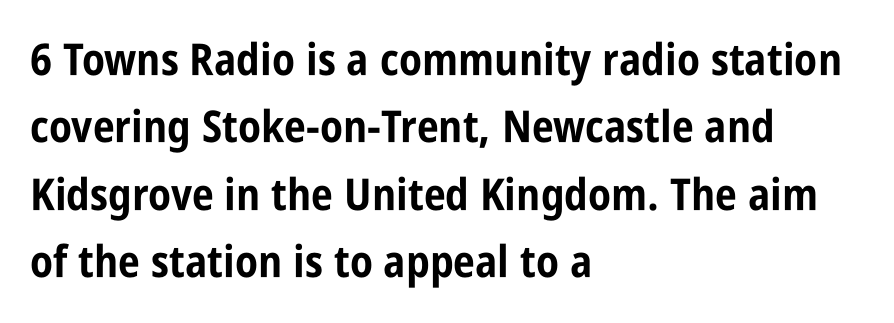
The image shows 44 px bold, condensed sans-serif type, upright; set left-aligned, normal line spacing (1.53x), normal letter spacing, not underlined; low stroke contrast and a large x-height.
